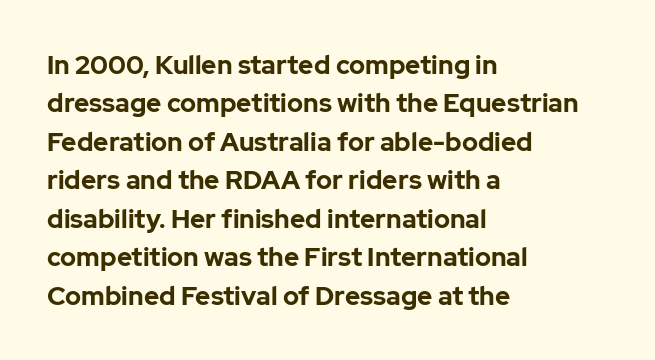
Q: Is the text bold? A: Yes.
Q: Is the text italic (slanted)? A: No, it is upright.
Q: Is the text underlined? A: No.
Q: How is the paragraph aligned? A: Left-aligned.
Q: Is the spacing between letters normal or unusually wide? A: Normal.
Q: Is the spacing between lines tight, normal or loose? A: Normal.
